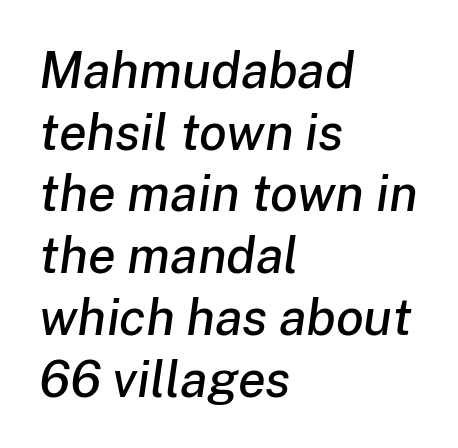
Q: Is the text italic (slanted)? A: Yes, it leans right by about 8 degrees.
Q: Is the text underlined? A: No.
Q: How is the paragraph aligned? A: Left-aligned.
Q: Is the spacing between letters normal or unusually wide? A: Normal.
Q: Width (condensed, normal, or wide)? A: Normal.
Q: Stroke contrast? A: Low.
Q: x-height? A: Medium.
Q: Monospaced? A: No.
